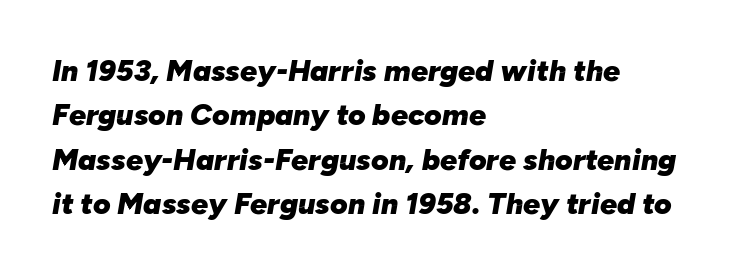
{"italic": "yes", "lean": "right", "slant_degrees": 10, "bold": "yes", "weight": "heavy", "width": "normal", "stroke_contrast": "low", "x_height": "medium", "monospaced": "no", "underline": "no", "align": "left", "line_spacing": "normal", "line_spacing_ratio": 1.48, "letter_spacing": "normal", "letter_spacing_em": 0.0, "glyph_px": 30}
